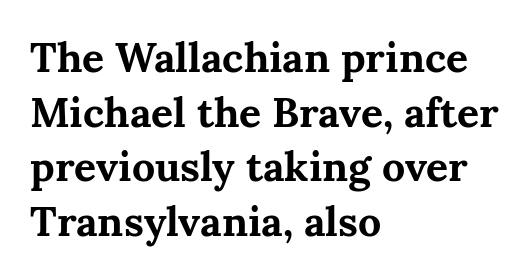
Q: Is the text bold? A: Yes.
Q: Is the text italic (slanted)? A: No, it is upright.
Q: Is the typeface a serif or a sans-serif typeface? A: Serif.
Q: Is the text underlined? A: No.
Q: How is the paragraph aligned? A: Left-aligned.
Q: Is the spacing between letters normal or unusually wide? A: Normal.
Q: Is the spacing between lines tight, normal or loose? A: Normal.
Q: Width (condensed, normal, or wide)? A: Normal.
Q: Stroke contrast? A: Medium.
Q: x-height? A: Medium.
Q: Monospaced? A: No.
